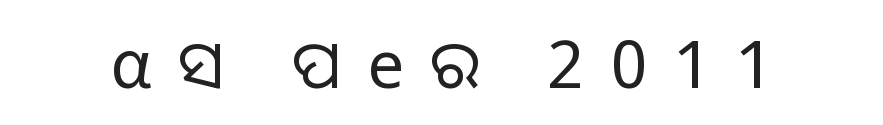
Glance below the letters and you will spot only blank space. Serifs: no, the terminals of the letterforms are clean. In terms of posture, this sample is upright. No letter is thick-stroked: the sample isn't bold.
